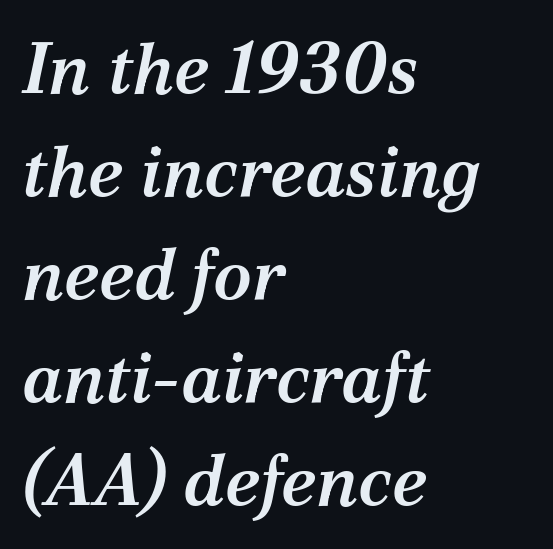
Q: Is the text bold? A: Semi-bold.
Q: Is the text italic (slanted)? A: Yes, it leans right by about 12 degrees.
Q: Is the typeface a serif or a sans-serif typeface? A: Serif.
Q: Is the text underlined? A: No.
Q: How is the paragraph aligned? A: Left-aligned.
Q: Is the spacing between letters normal or unusually wide? A: Normal.
Q: Is the spacing between lines tight, normal or loose? A: Normal.
Q: Width (condensed, normal, or wide)? A: Normal.
Q: Stroke contrast? A: Medium.
Q: x-height? A: Medium.
Q: Monospaced? A: No.
